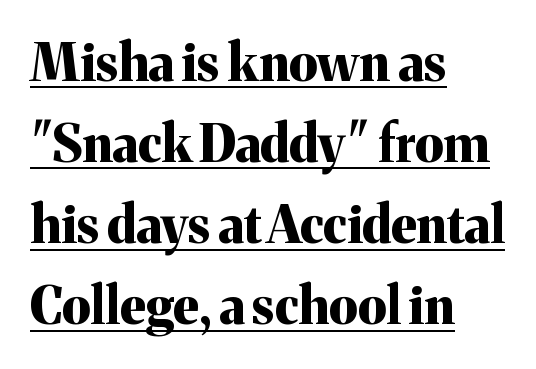
Q: Is the text bold? A: Yes.
Q: Is the text italic (slanted)? A: No, it is upright.
Q: Is the typeface a serif or a sans-serif typeface? A: Serif.
Q: Is the text underlined? A: Yes.
Q: How is the paragraph aligned? A: Left-aligned.
Q: Is the spacing between letters normal or unusually wide? A: Normal.
Q: Is the spacing between lines tight, normal or loose? A: Normal.
Q: Width (condensed, normal, or wide)? A: Normal.
Q: Stroke contrast? A: Medium.
Q: x-height? A: Medium.
Q: Monospaced? A: No.
